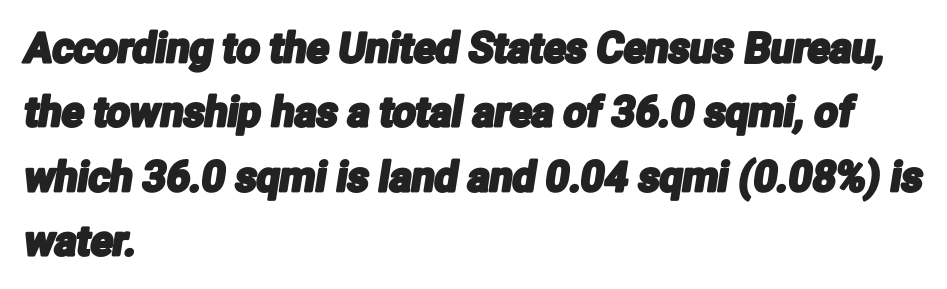
{"serif": "no", "width": "condensed", "stroke_contrast": "low", "x_height": "medium", "monospaced": "no", "underline": "no", "align": "left", "line_spacing": "normal", "line_spacing_ratio": 1.57, "letter_spacing": "normal", "letter_spacing_em": 0.0, "glyph_px": 41}
